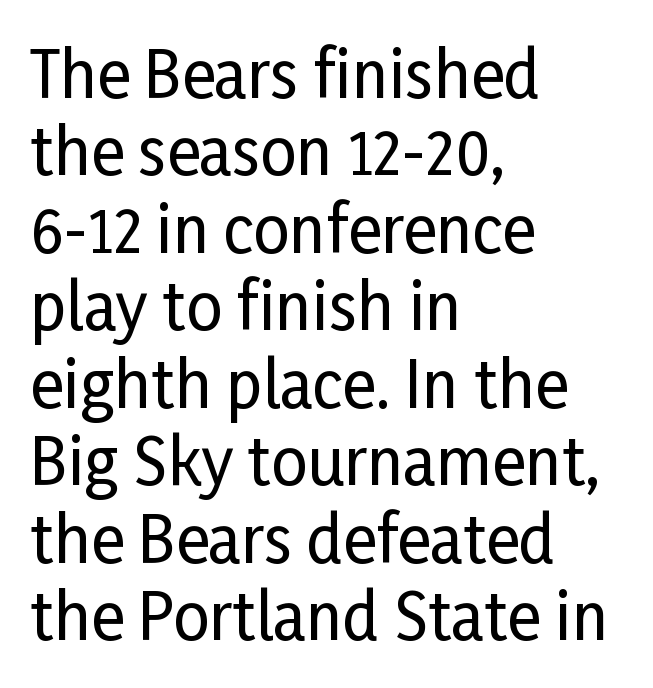
{"serif": "no", "italic": "no", "width": "condensed", "stroke_contrast": "low", "x_height": "medium", "monospaced": "no", "underline": "no", "align": "left", "line_spacing_ratio": 1.21, "letter_spacing": "normal", "letter_spacing_em": 0.0, "glyph_px": 64}
